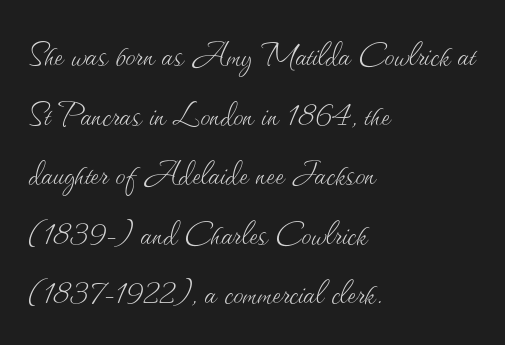
{"bold": "no", "weight": "thin", "width": "normal", "stroke_contrast": "medium", "x_height": "small", "monospaced": "no", "underline": "no", "align": "left", "line_spacing": "normal", "line_spacing_ratio": 1.49, "letter_spacing": "normal", "letter_spacing_em": 0.0, "glyph_px": 40}
